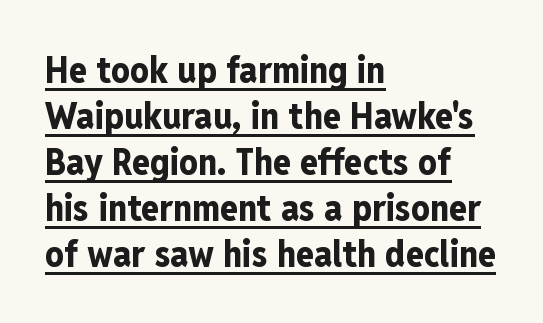
{"serif": "no", "italic": "no", "bold": "yes", "weight": "bold", "width": "condensed", "stroke_contrast": "low", "x_height": "medium", "monospaced": "no", "underline": "yes", "align": "left", "line_spacing_ratio": 1.24, "letter_spacing": "normal", "letter_spacing_em": 0.0, "glyph_px": 37}
